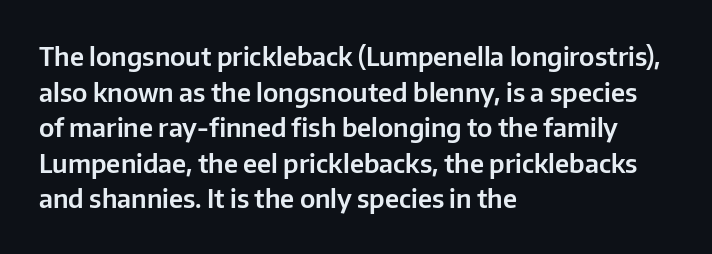
Compared with a centered layout, this one pins lines to the left instead. These lines were composed using upright roman letters. The type is set solid horizontally, with unmodified tracking. Vertical spacing — default. A bare baseline throughout the passage.
